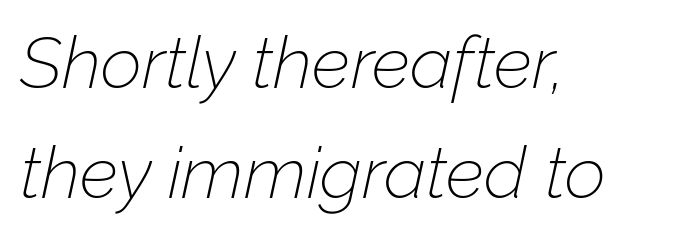
Regarding leading, the lines here are spaced in the standard way. The typesetting does not lean heavy: it is not bold. Spacing between characters is what you'd get straight out of the box. Quick note: italic. In CSS terms this would be text-align: left. No word sits above an underline.
